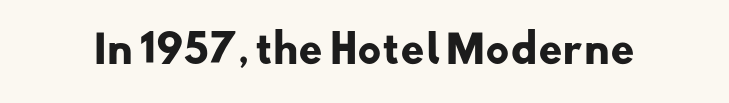
The letters sit at their default tracking, neither squeezed nor spread. Only glyphs here, with clear space below each row. Look at the bottom of the vertical strokes: they stop flat, with no serifs. Every letter is thick-stroked: bold, no question.
